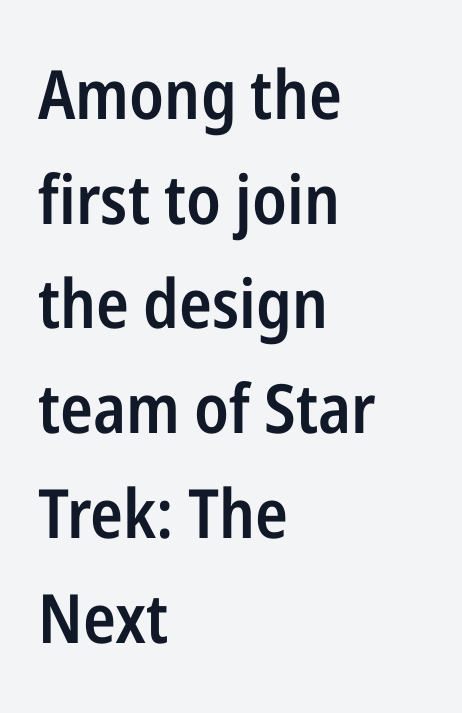
Q: Is the text bold? A: Semi-bold.
Q: Is the text italic (slanted)? A: No, it is upright.
Q: Is the typeface a serif or a sans-serif typeface? A: Sans-serif.
Q: Is the text underlined? A: No.
Q: How is the paragraph aligned? A: Left-aligned.
Q: Is the spacing between letters normal or unusually wide? A: Normal.
Q: Is the spacing between lines tight, normal or loose? A: Normal.
Q: Width (condensed, normal, or wide)? A: Condensed.
Q: Stroke contrast? A: Low.
Q: x-height? A: Medium.
Q: Monospaced? A: No.
